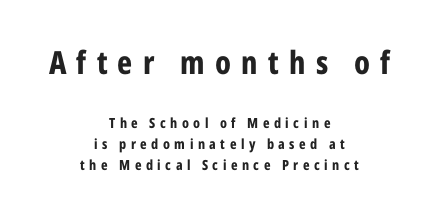
The image shows 32 px bold, condensed sans-serif type, upright; set centered, normal line spacing (1.5x), unusually wide letter spacing (+0.32 em), not underlined; the first (top) block is 2.29x larger; low stroke contrast and a medium x-height.
